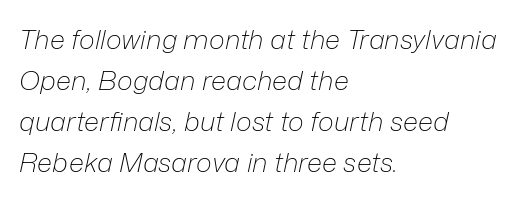
{"italic": "yes", "lean": "right", "slant_degrees": 12, "bold": "no", "underline": "no", "align": "left", "line_spacing": "normal", "line_spacing_ratio": 1.52, "letter_spacing": "normal", "letter_spacing_em": 0.0, "glyph_px": 27}
